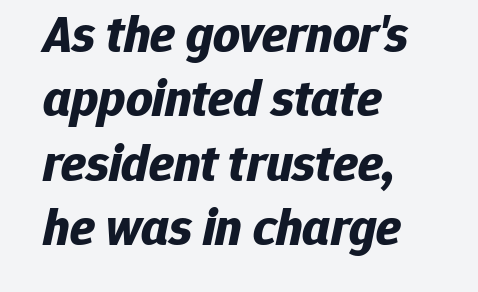
{"italic": "yes", "lean": "right", "slant_degrees": 12, "bold": "yes", "weight": "bold", "width": "normal", "stroke_contrast": "low", "x_height": "medium", "monospaced": "no", "underline": "no", "align": "left", "line_spacing_ratio": 1.24, "letter_spacing": "normal", "letter_spacing_em": 0.0, "glyph_px": 52}
